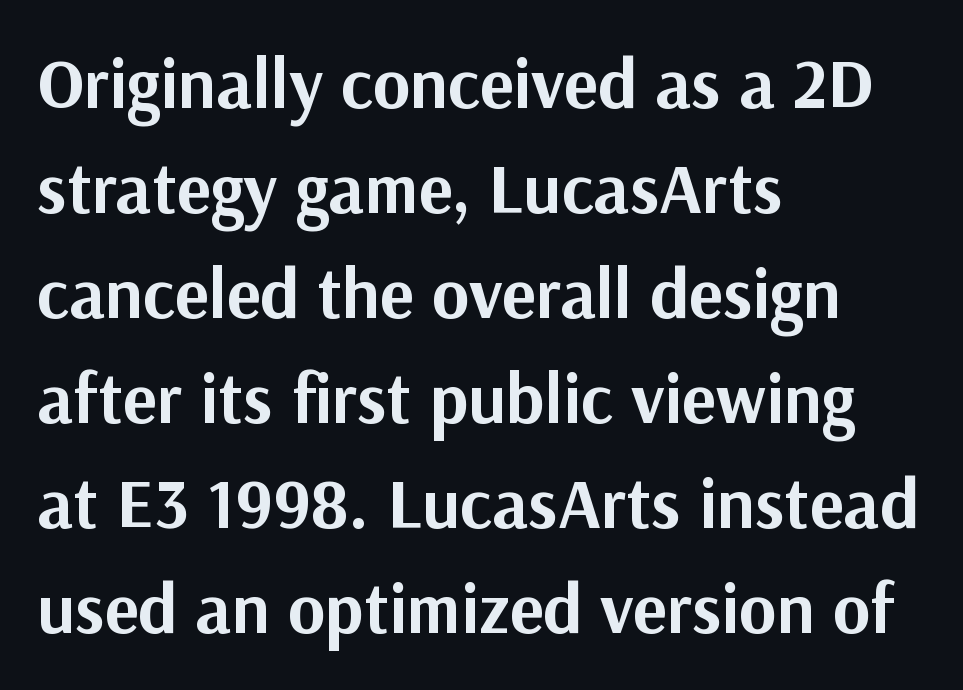
{"serif": "no", "italic": "no", "bold": "yes", "weight": "bold", "width": "normal", "stroke_contrast": "medium", "x_height": "medium", "monospaced": "no", "underline": "no", "align": "left", "line_spacing": "normal", "line_spacing_ratio": 1.48, "letter_spacing": "normal", "letter_spacing_em": 0.0, "glyph_px": 71}
